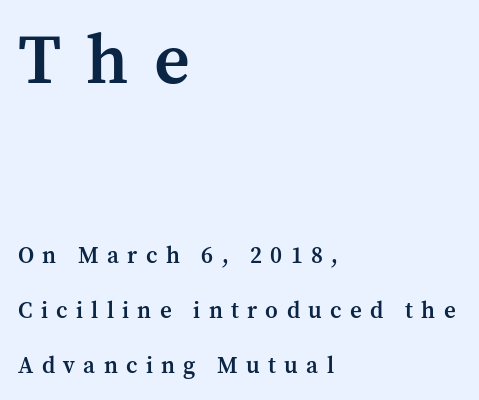
The image shows 70 px semibold serif type, upright; set left-aligned, loose line spacing (2.39x), unusually wide letter spacing (+0.36 em), not underlined; the first (top) block is 3.04x larger; medium stroke contrast and a medium x-height.
